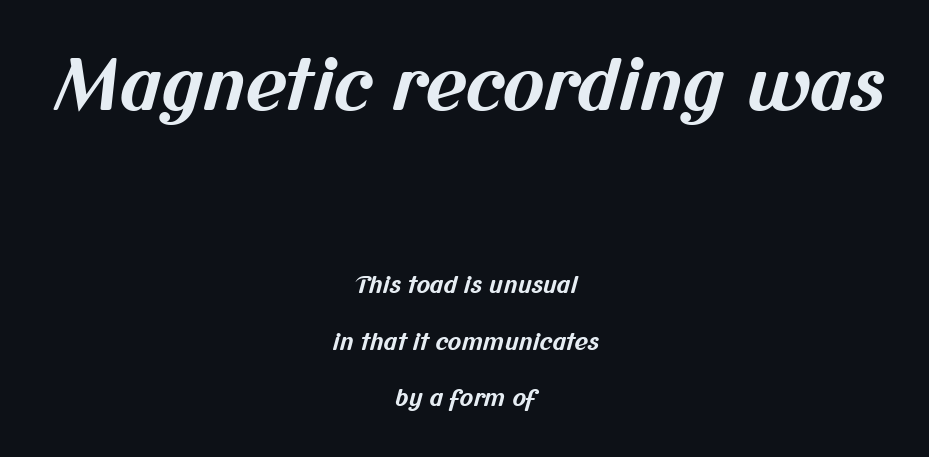
{"serif": "no", "bold": "yes", "weight": "bold", "width": "normal", "stroke_contrast": "medium", "x_height": "medium", "monospaced": "no", "underline": "no", "align": "center", "line_spacing": "loose", "line_spacing_ratio": 2.46, "letter_spacing": "normal", "letter_spacing_em": 0.0, "larger_block": "first", "size_ratio": 3.04, "glyph_px": 70}
